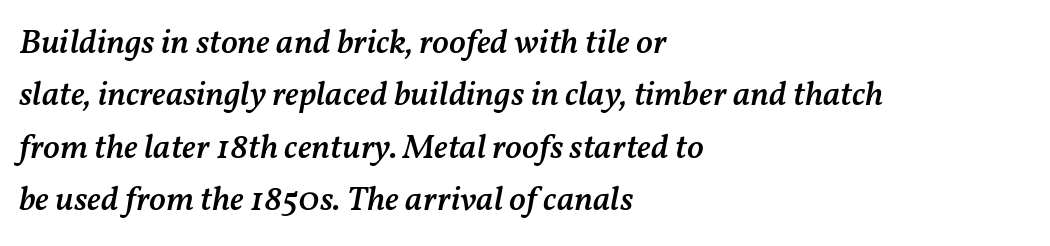
Its strokes are somewhat broadened, the hallmark of semibold type. This block has exactly the height ordinary leading produces. Each word holds together tightly as a unit, with standard inter-letter gaps. Here the designer chose a conventional face with non-uniform glyph widths. A typesetter would mark this as italic. Check the space under the baseline: it is left empty.
